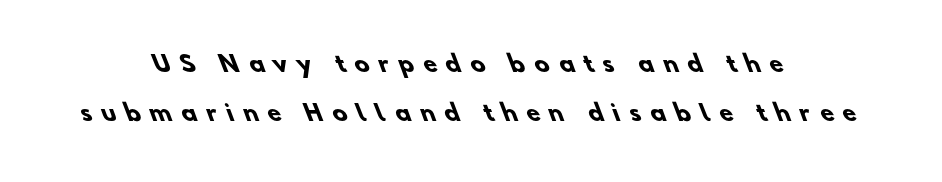
The tracking jumps out immediately: characters are airy and widely separated. A student would call this center alignment; a typographer would say set centered. Beneath every word, the page is bare. The rendering uses a bold face; every stroke is thick and dark. If you measured baseline to baseline, you'd find a long distance.
